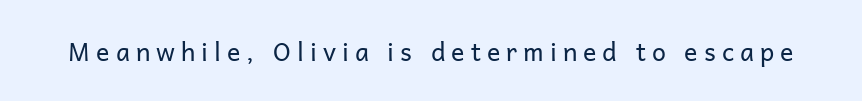
The image shows 25 px text type, upright; set unusually wide letter spacing (+0.24 em), not underlined.
